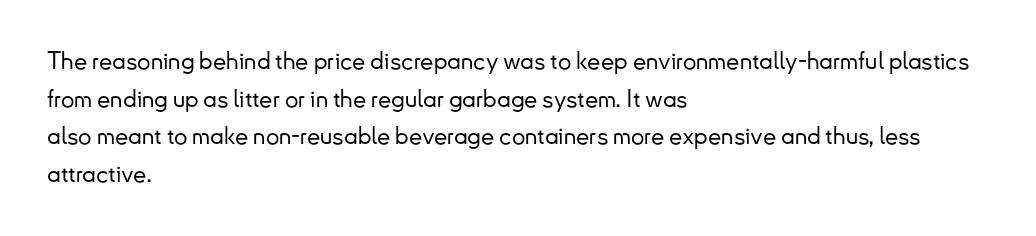
Students, observe: this is what conventionally led text looks like. When letters stand straight like this, we call the style roman or upright. Horizontally, the lines are justified to the leading edge only. The type is set solid horizontally, with unmodified tracking. The baseline area is clear.
